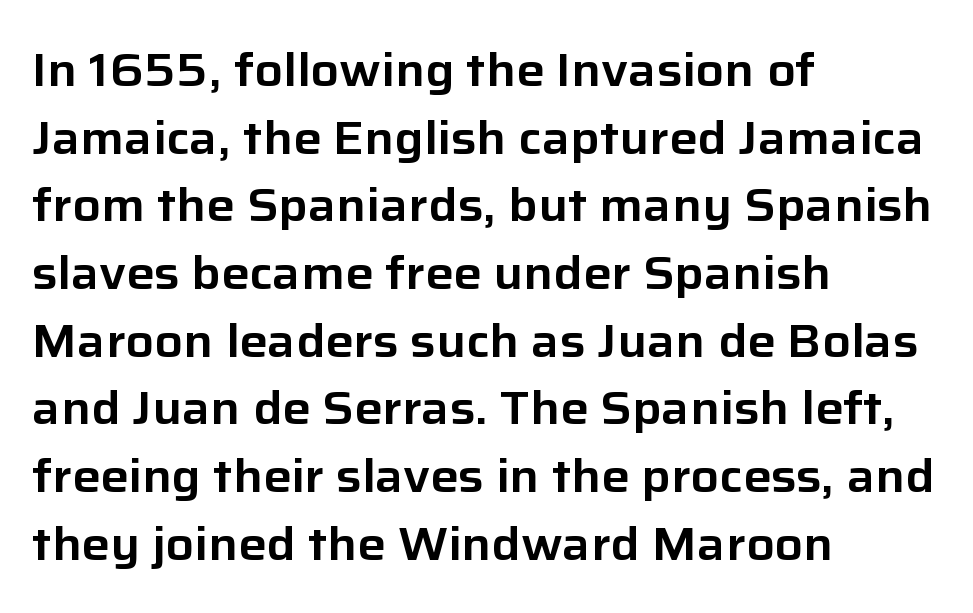
Q: Is the text italic (slanted)? A: No, it is upright.
Q: Is the typeface a serif or a sans-serif typeface? A: Sans-serif.
Q: Is the text underlined? A: No.
Q: How is the paragraph aligned? A: Left-aligned.
Q: Is the spacing between letters normal or unusually wide? A: Normal.
Q: Is the spacing between lines tight, normal or loose? A: Normal.
Q: Width (condensed, normal, or wide)? A: Normal.
Q: Stroke contrast? A: Low.
Q: x-height? A: Medium.
Q: Monospaced? A: No.
